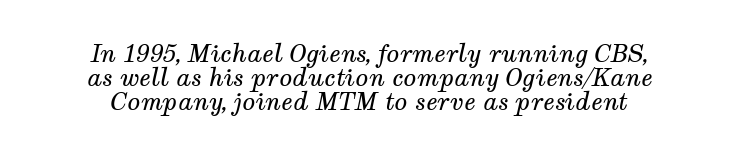
Line starts and ends both wander, symmetrically. There is no visible air inserted between adjacent glyphs. Letters rest on an invisible, unmarked baseline. Summary of vertical rhythm: compact, with narrow interline spacing. Weight: not bold — regular or lighter.
